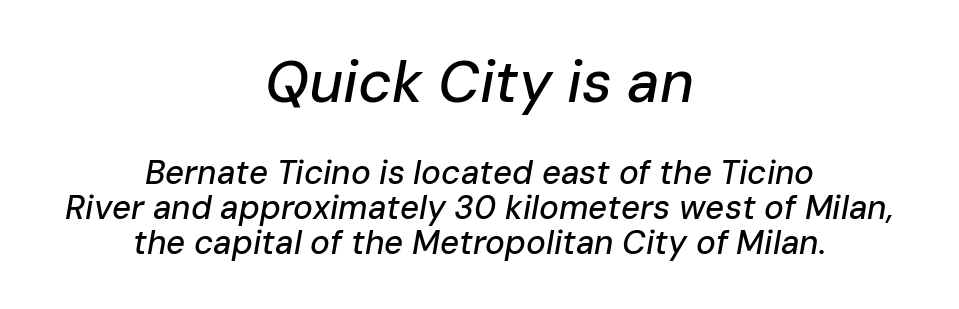
The whitespace from short lines is split evenly between both sides. Emphasis-style slanted type is in use. Any mark beneath the type? The region is blank. Scale decreases going downward across the two blocks.
